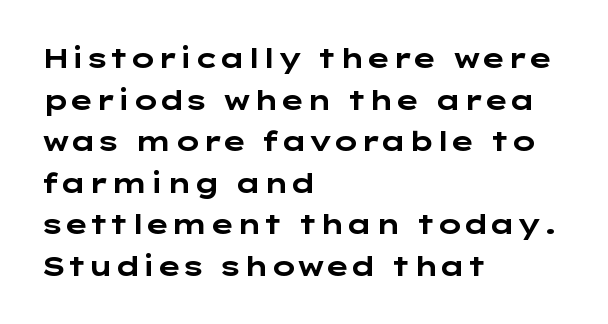
Q: Is the text bold? A: Yes.
Q: Is the text italic (slanted)? A: No, it is upright.
Q: Is the text underlined? A: No.
Q: How is the paragraph aligned? A: Left-aligned.
Q: Is the spacing between letters normal or unusually wide? A: Normal.
Q: Is the spacing between lines tight, normal or loose? A: Normal.
